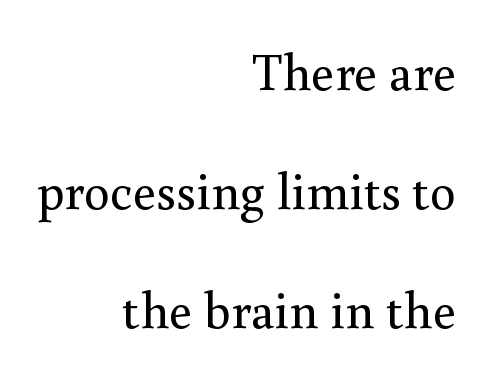
Q: Is the text bold? A: No.
Q: Is the text italic (slanted)? A: No, it is upright.
Q: Is the typeface a serif or a sans-serif typeface? A: Serif.
Q: Is the text underlined? A: No.
Q: How is the paragraph aligned? A: Right-aligned.
Q: Is the spacing between letters normal or unusually wide? A: Normal.
Q: Is the spacing between lines tight, normal or loose? A: Loose.
Q: Width (condensed, normal, or wide)? A: Normal.
Q: Stroke contrast? A: Medium.
Q: x-height? A: Small.
Q: Monospaced? A: No.
